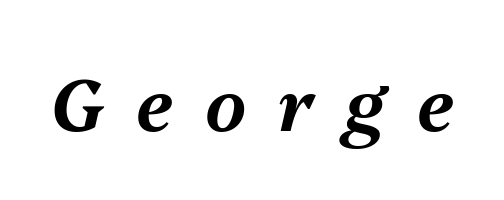
Q: Is the text italic (slanted)? A: Yes, it leans right by about 13 degrees.
Q: Is the text underlined? A: No.
Q: Is the spacing between letters normal or unusually wide? A: Unusually wide.
Q: Width (condensed, normal, or wide)? A: Normal.
Q: Stroke contrast? A: Medium.
Q: x-height? A: Medium.
Q: Monospaced? A: No.
